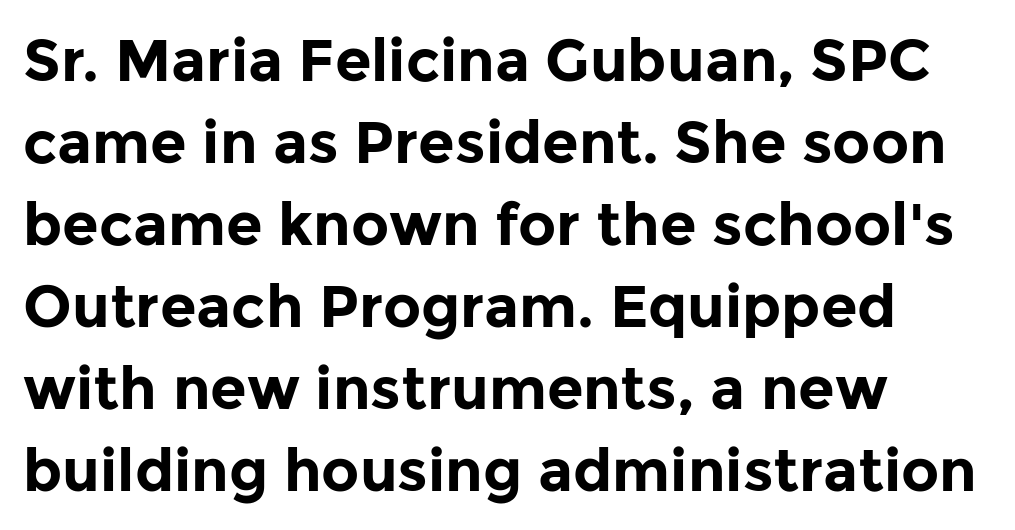
The letters stand straight up with perfectly vertical stems. Does extra space separate the letters? No, they use regular spacing. Plenty of ink on the page — the face is bold. Typographically, this falls in the sans-serif category.
